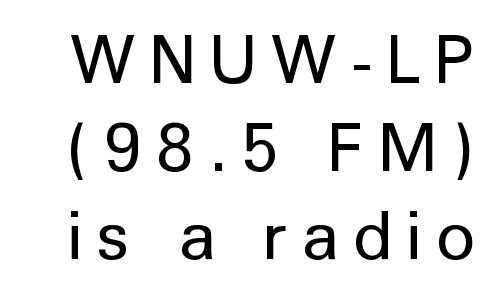
Q: Is the text bold? A: No.
Q: Is the text italic (slanted)? A: No, it is upright.
Q: Is the typeface a serif or a sans-serif typeface? A: Sans-serif.
Q: Is the text underlined? A: No.
Q: Is the spacing between letters normal or unusually wide? A: Unusually wide.
Q: Is the spacing between lines tight, normal or loose? A: Normal.
Q: Width (condensed, normal, or wide)? A: Normal.
Q: Stroke contrast? A: Low.
Q: x-height? A: Medium.
Q: Monospaced? A: No.
